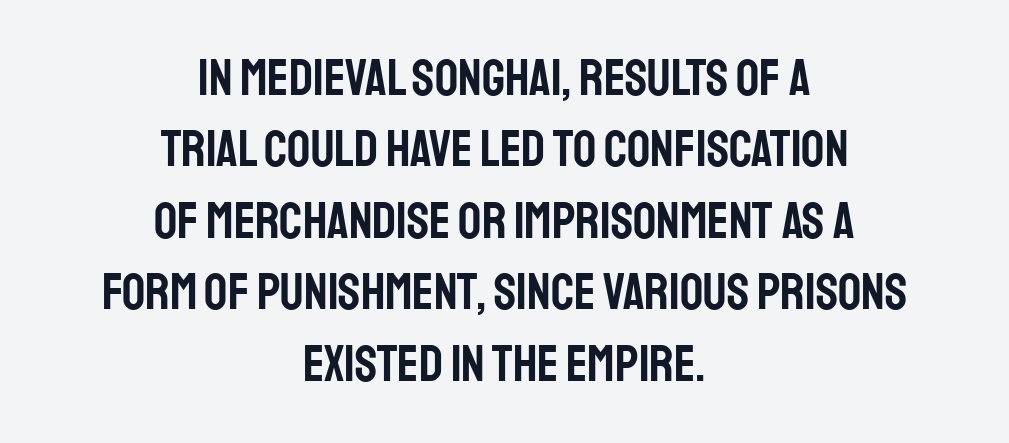
Q: Is the text italic (slanted)? A: No, it is upright.
Q: Is the typeface a serif or a sans-serif typeface? A: Sans-serif.
Q: Is the text underlined? A: No.
Q: How is the paragraph aligned? A: Centered.
Q: Is the spacing between letters normal or unusually wide? A: Normal.
Q: Is the spacing between lines tight, normal or loose? A: Normal.
Q: Width (condensed, normal, or wide)? A: Condensed.
Q: Stroke contrast? A: Low.
Q: x-height? A: Large.
Q: Monospaced? A: No.
